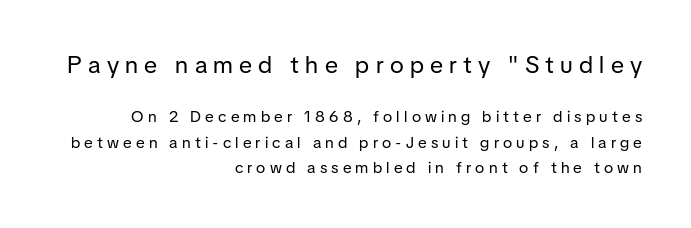
The paragraph shown leans on its right margin. The strip under each line holds only bare page. A student would notice the top passage is typeset larger than what follows. If you measured baseline to baseline, you'd find a middling distance.
